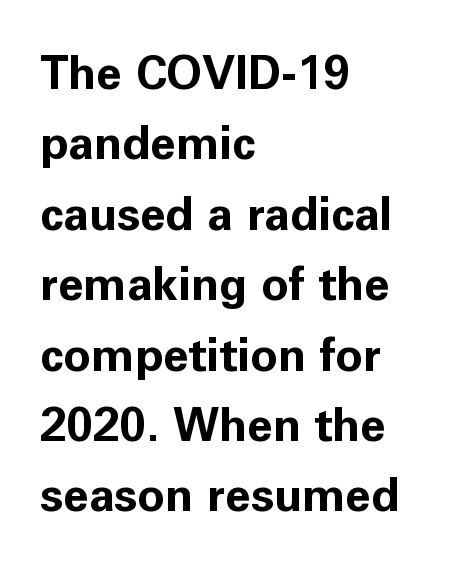
{"serif": "no", "italic": "no", "bold": "yes", "weight": "bold", "width": "normal", "stroke_contrast": "low", "x_height": "medium", "monospaced": "no", "underline": "no", "align": "left", "line_spacing": "normal", "line_spacing_ratio": 1.53, "letter_spacing": "normal", "letter_spacing_em": 0.0, "glyph_px": 46}
